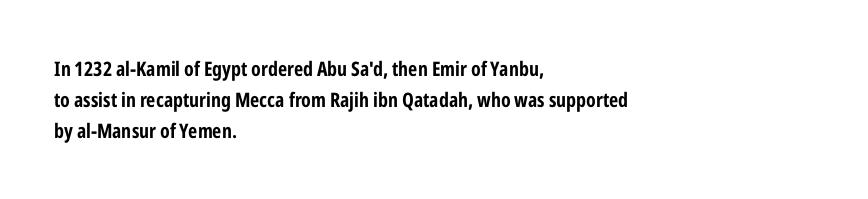
Beneath every word, the page is bare. The letterforms sit shoulder to shoulder at normal distance. The typesetter chose a ragged-right arrangement here. What weight is shown? A full bold with thick strokes.
